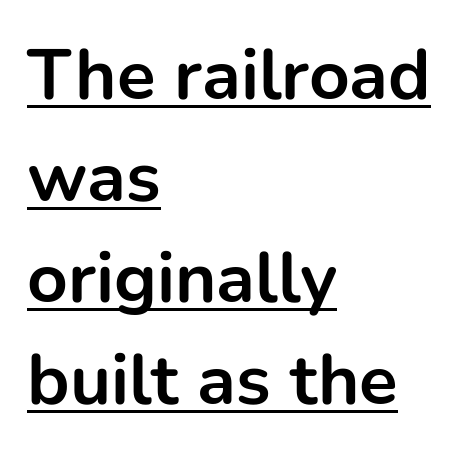
Q: Is the text bold? A: Yes.
Q: Is the text italic (slanted)? A: No, it is upright.
Q: Is the typeface a serif or a sans-serif typeface? A: Sans-serif.
Q: Is the text underlined? A: Yes.
Q: How is the paragraph aligned? A: Left-aligned.
Q: Is the spacing between letters normal or unusually wide? A: Normal.
Q: Is the spacing between lines tight, normal or loose? A: Normal.
Q: Width (condensed, normal, or wide)? A: Normal.
Q: Stroke contrast? A: Low.
Q: x-height? A: Medium.
Q: Monospaced? A: No.
